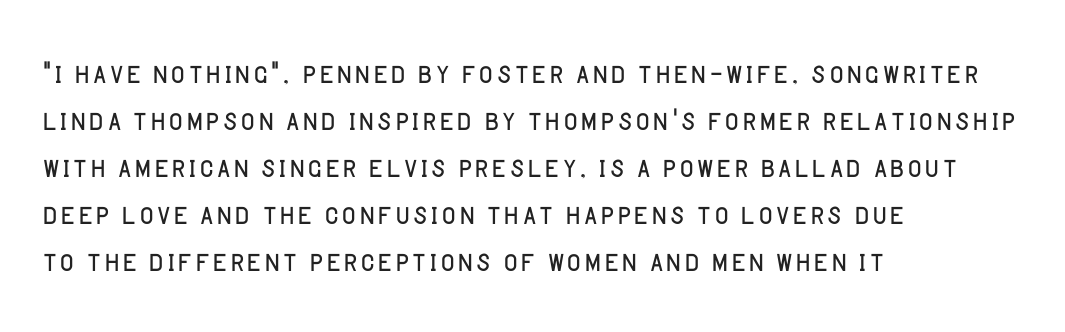
{"serif": "no", "italic": "no", "bold": "no", "weight": "light", "width": "normal", "stroke_contrast": "low", "x_height": "large", "monospaced": "no", "underline": "no", "align": "left", "line_spacing_ratio": 1.24, "letter_spacing": "normal", "letter_spacing_em": 0.0, "glyph_px": 38}
